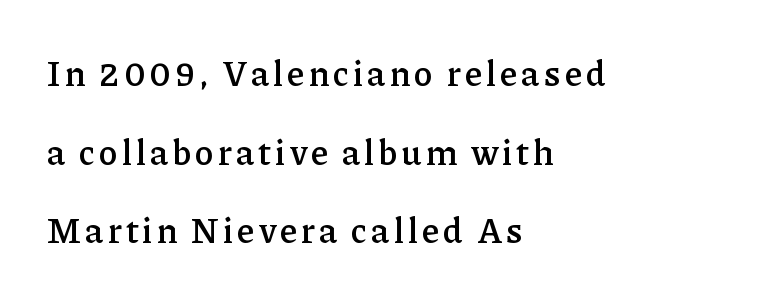
The image shows 35 px semibold serif type, upright; set left-aligned, loose line spacing (2.25x), not underlined; low stroke contrast and a medium x-height.
